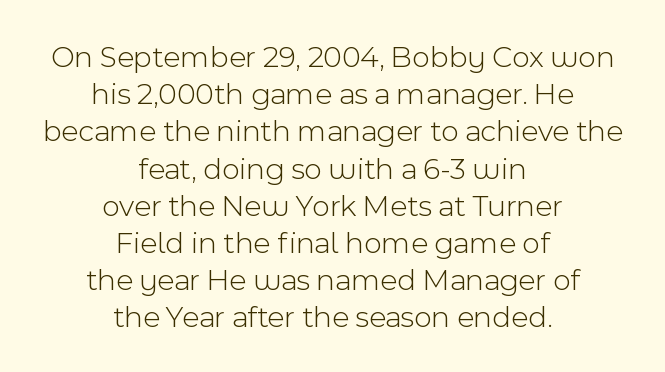
{"serif": "no", "italic": "no", "bold": "no", "weight": "light", "width": "normal", "x_height": "medium", "monospaced": "no", "underline": "no", "align": "center", "line_spacing_ratio": 1.2, "letter_spacing": "normal", "letter_spacing_em": 0.0, "glyph_px": 31}
